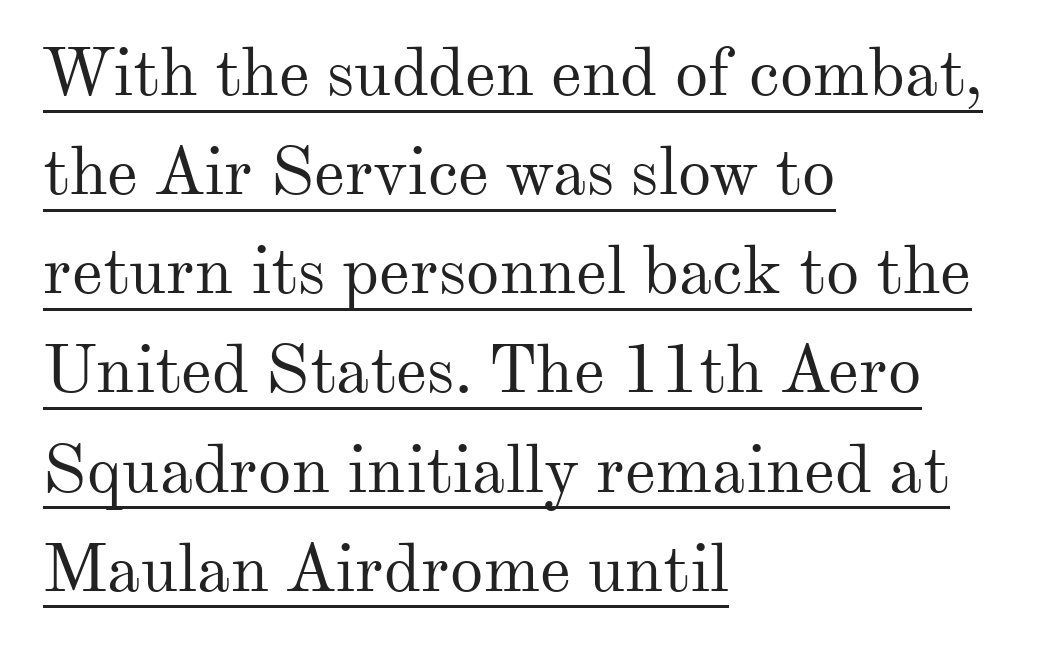
Summary of weight: not heavy and not bold. If you drew a line through each stem, it would be perfectly vertical. This sample has the flowing, uneven cadence of proportional lettering. The characters display serif detailing at their extremities. Underlined type. Rows of type keep a routine distance in the vertical direction.
